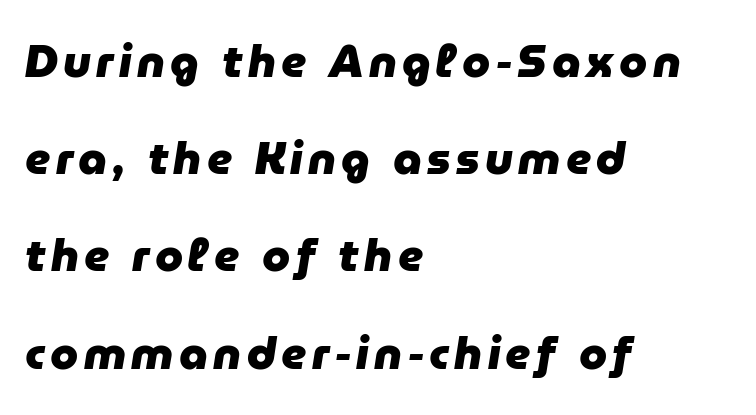
The image shows 45 px heavy type, italic (leaning right); set left-aligned, loose line spacing (2.16x), not underlined; low stroke contrast and a medium x-height.
